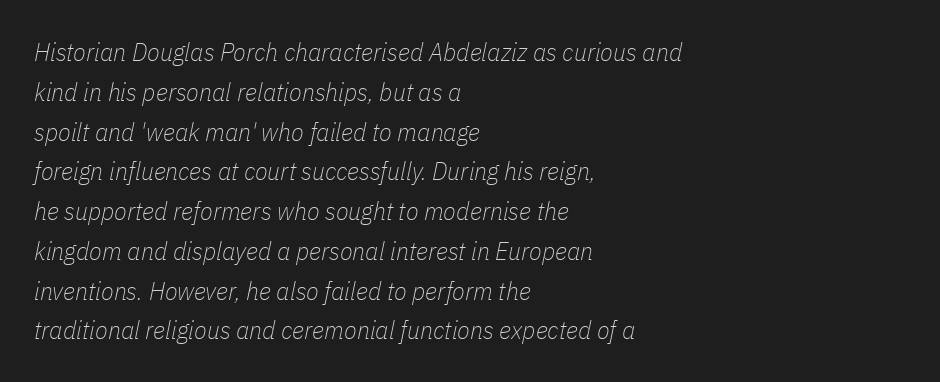
A typesetter would mark this as italic. The gaps between neighbouring characters are ordinary and unremarkable. Is there much room between lines? A standard amount, neither cramped nor airy. Each stroke keeps to a modest, everyday thickness or less.
